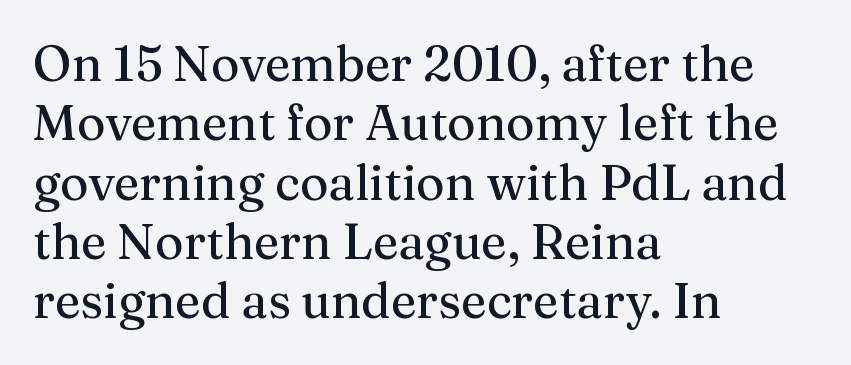
The image shows 49 px serif type, upright; set left-aligned, line spacing 1.21x, normal letter spacing, not underlined; medium stroke contrast and a medium x-height.
